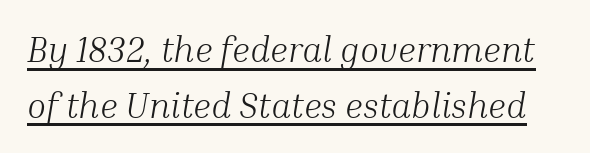
Caption: standard tracking, unaltered. Stroke mass is kept to a normal reading level or below. A baseline rule has been typeset under these characters. Does the type have serifs? Yes, each stem ends in a small foot. Varying glyph widths throughout — classic text-font behaviour. The specimen reads as italic at a glance.
